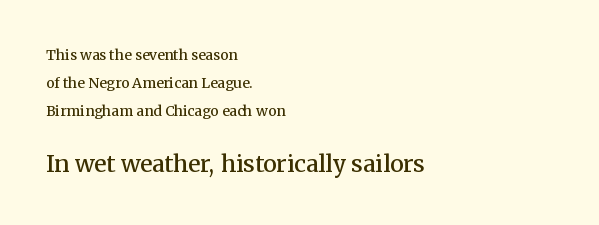
One-word summary of the alignment: left. Widely set lines give the paragraph a tall, airy silhouette. The face used here appears at its bigger size in the lower chunk. Its strokes are somewhat broadened, the hallmark of semibold type.
